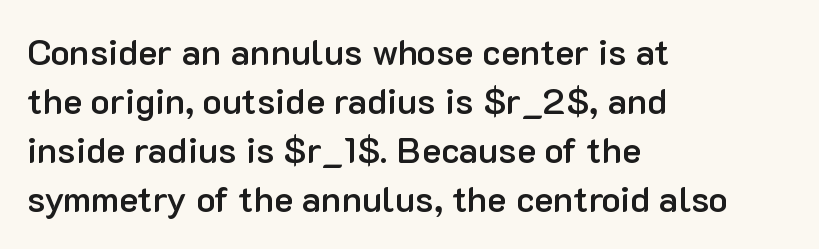
Q: Is the text bold? A: Semi-bold.
Q: Is the text italic (slanted)? A: No, it is upright.
Q: Is the typeface a serif or a sans-serif typeface? A: Sans-serif.
Q: Is the text underlined? A: No.
Q: How is the paragraph aligned? A: Left-aligned.
Q: Is the spacing between letters normal or unusually wide? A: Normal.
Q: Is the spacing between lines tight, normal or loose? A: Normal.
Q: Width (condensed, normal, or wide)? A: Normal.
Q: Stroke contrast? A: Low.
Q: x-height? A: Medium.
Q: Monospaced? A: No.
